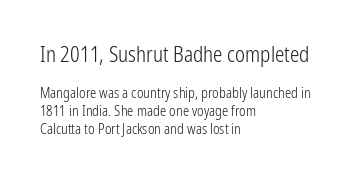
Q: Is the text bold? A: No.
Q: Is the text italic (slanted)? A: No, it is upright.
Q: Is the text underlined? A: No.
Q: How is the paragraph aligned? A: Left-aligned.
Q: Is the spacing between letters normal or unusually wide? A: Normal.
Q: Is the spacing between lines tight, normal or loose? A: Normal.
Q: Which block of text is set in a larger size, the first (top) or the second (bottom)? A: The first (top) one.
